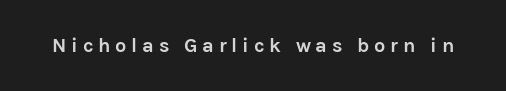
Between one letter and the next there's a generous, obvious gap. The glyphs are unaccompanied by any horizontal stroke below them. A full-strength bold gives these letters their thick strokes. A typesetter would mark this as roman, not italic.
